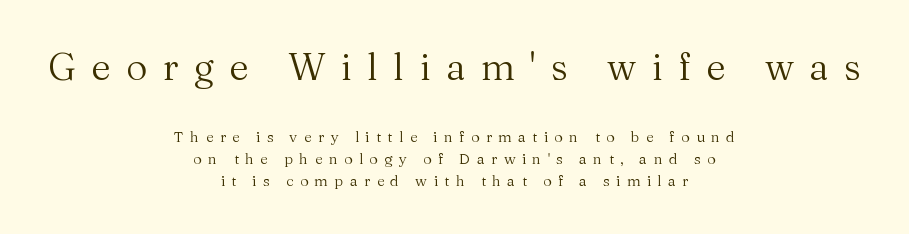
Students, note that the glyphs here are deliberately spaced far apart. This sample uses an upright cut, with every glyph sitting square on the baseline. No extra ink here — the face is not bold. Type style note: has serifs.
